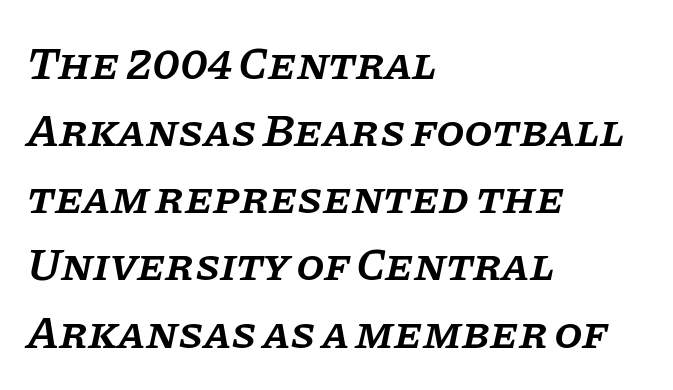
The image shows 46 px semibold serif type, italic (leaning right); set left-aligned, normal line spacing (1.46x), normal letter spacing, not underlined; low stroke contrast and a large x-height.
